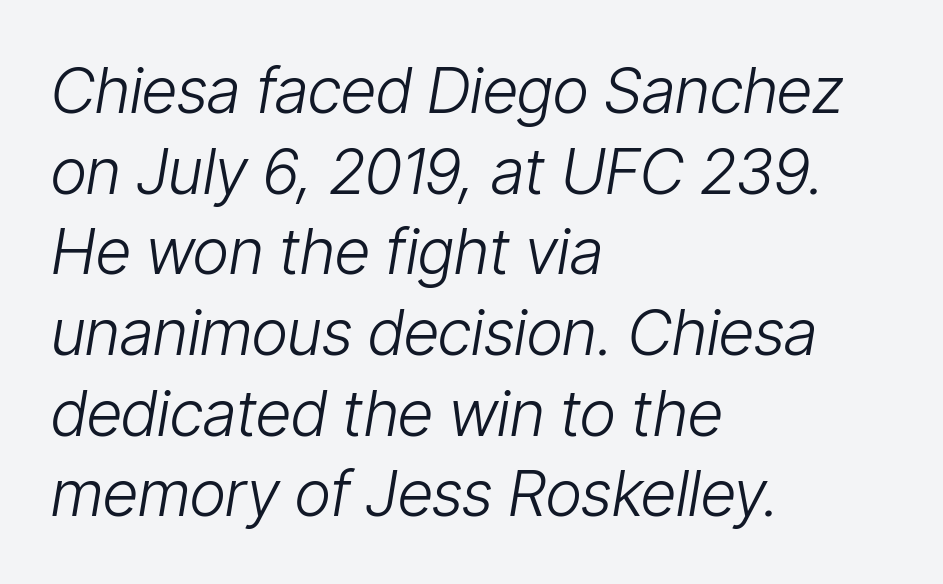
Q: Is the text bold? A: No.
Q: Is the text italic (slanted)? A: Yes, it leans right by about 9 degrees.
Q: Is the text underlined? A: No.
Q: How is the paragraph aligned? A: Left-aligned.
Q: Is the spacing between letters normal or unusually wide? A: Normal.
Q: Is the spacing between lines tight, normal or loose? A: Normal.
Q: Width (condensed, normal, or wide)? A: Condensed.
Q: Stroke contrast? A: Low.
Q: x-height? A: Medium.
Q: Monospaced? A: No.
